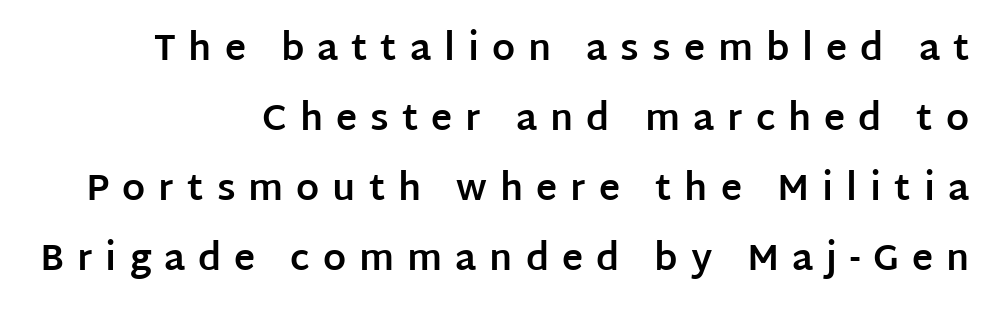
Character widths vary here, with narrow letters taking less room than wide ones. Posture: upright roman. This sample uses expanded letter spacing, leaving extra air between glyphs. Underlining? Definitely not there.
